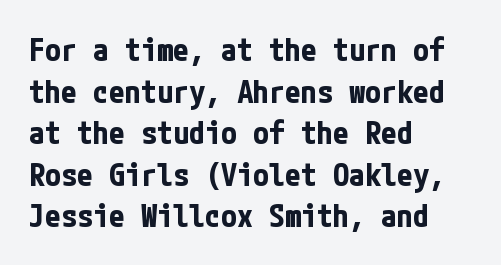
{"serif": "no", "italic": "no", "bold": "yes", "weight": "bold", "width": "condensed", "stroke_contrast": "low", "x_height": "medium", "underline": "no", "align": "left", "line_spacing": "normal", "line_spacing_ratio": 1.3, "letter_spacing": "normal", "letter_spacing_em": 0.0, "glyph_px": 32}
